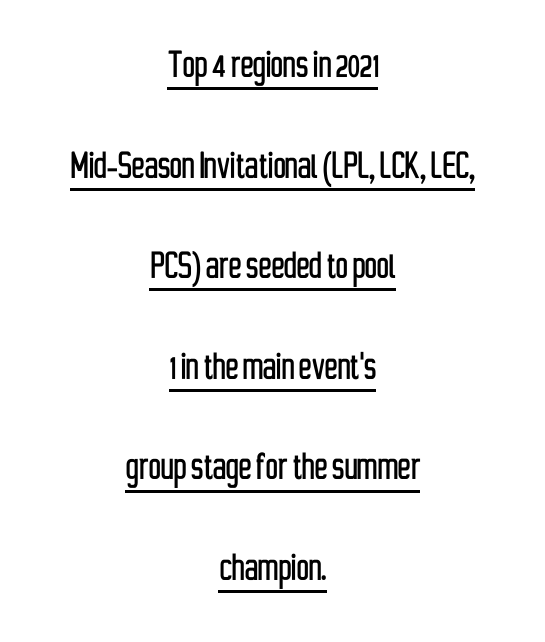
The image shows 43 px condensed sans-serif type, upright; set centered, loose line spacing (2.34x), normal letter spacing, underlined; low stroke contrast and a medium x-height.
